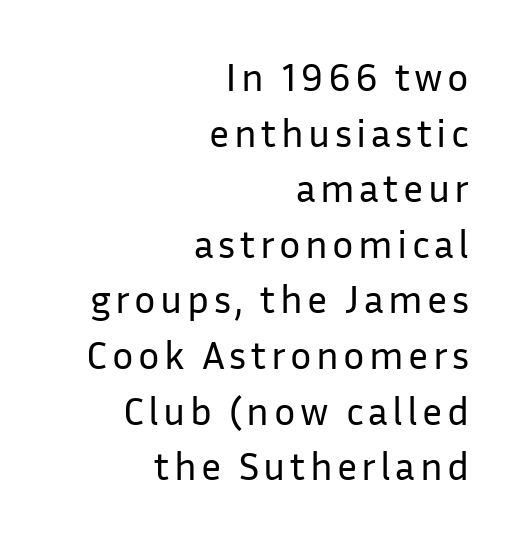
{"serif": "no", "italic": "no", "bold": "no", "weight": "regular", "width": "normal", "stroke_contrast": "low", "x_height": "medium", "monospaced": "no", "underline": "no", "align": "right", "line_spacing": "normal", "line_spacing_ratio": 1.39, "glyph_px": 40}
